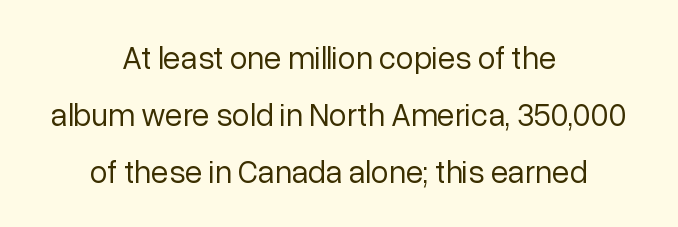
The image shows 32 px regular-weight sans-serif type, upright; set centered, line spacing 1.78x, normal letter spacing, not underlined; low stroke contrast and a medium x-height.
